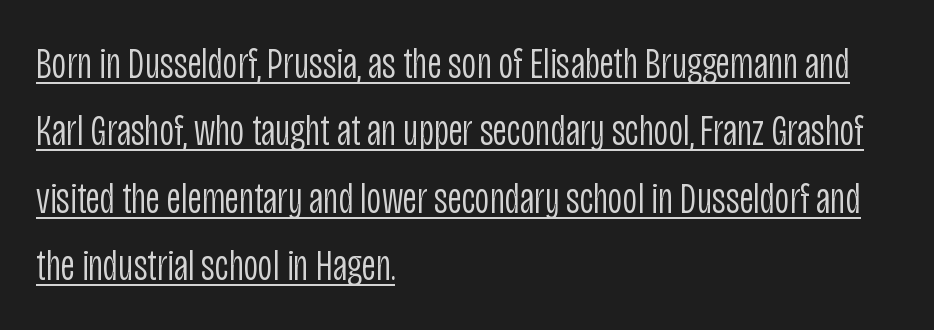
{"serif": "no", "italic": "no", "bold": "no", "weight": "light", "width": "condensed", "stroke_contrast": "low", "x_height": "large", "monospaced": "no", "underline": "yes", "align": "left", "line_spacing": "normal", "line_spacing_ratio": 1.5, "letter_spacing": "normal", "letter_spacing_em": 0.0, "glyph_px": 45}
